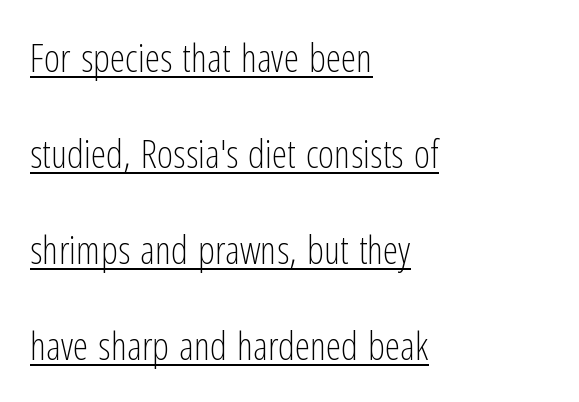
The image shows 39 px light, condensed sans-serif type, upright; set left-aligned, loose line spacing (2.46x), normal letter spacing, underlined; low stroke contrast and a medium x-height.
